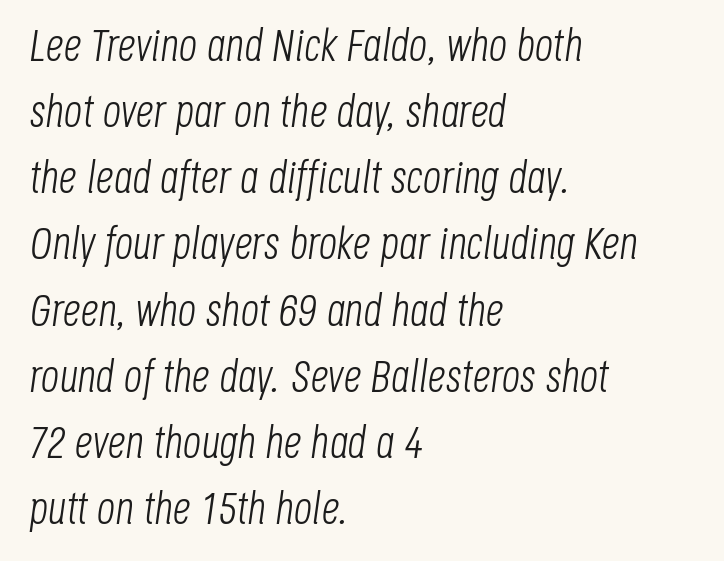
Q: Is the text bold? A: No.
Q: Is the text italic (slanted)? A: Yes, it leans right by about 8 degrees.
Q: Is the text underlined? A: No.
Q: How is the paragraph aligned? A: Left-aligned.
Q: Is the spacing between letters normal or unusually wide? A: Normal.
Q: Is the spacing between lines tight, normal or loose? A: Normal.
Q: Width (condensed, normal, or wide)? A: Condensed.
Q: Stroke contrast? A: Low.
Q: x-height? A: Large.
Q: Monospaced? A: No.
